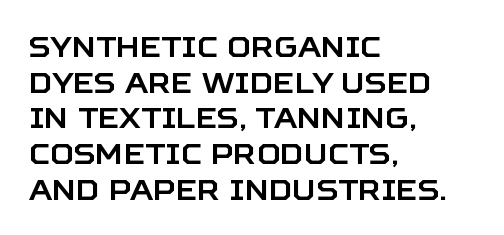
{"serif": "no", "italic": "no", "width": "normal", "stroke_contrast": "low", "x_height": "large", "monospaced": "no", "underline": "no", "align": "left", "line_spacing_ratio": 1.23, "letter_spacing": "normal", "letter_spacing_em": 0.0, "glyph_px": 29}
